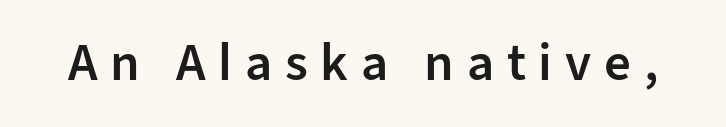
{"serif": "no", "italic": "no", "bold": "semi", "weight": "semibold", "width": "normal", "stroke_contrast": "low", "x_height": "medium", "monospaced": "no", "underline": "no", "letter_spacing": "wide", "letter_spacing_em": 0.24, "glyph_px": 53}
